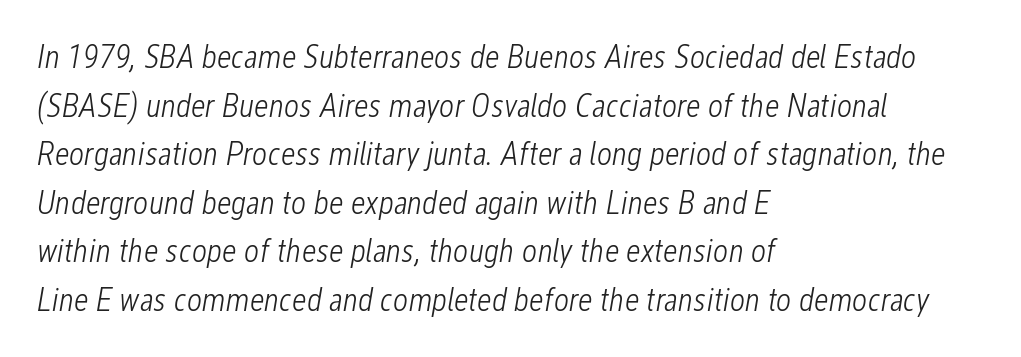
The image shows 33 px light, condensed type, italic (leaning right); set left-aligned, normal line spacing (1.47x), normal letter spacing, not underlined; low stroke contrast and a medium x-height.
